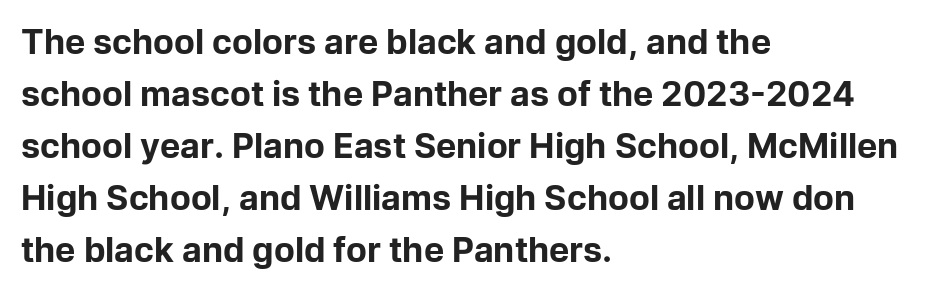
The image shows 34 px bold sans-serif type, upright; set left-aligned, normal line spacing (1.53x), normal letter spacing, not underlined; low stroke contrast and a medium x-height.
